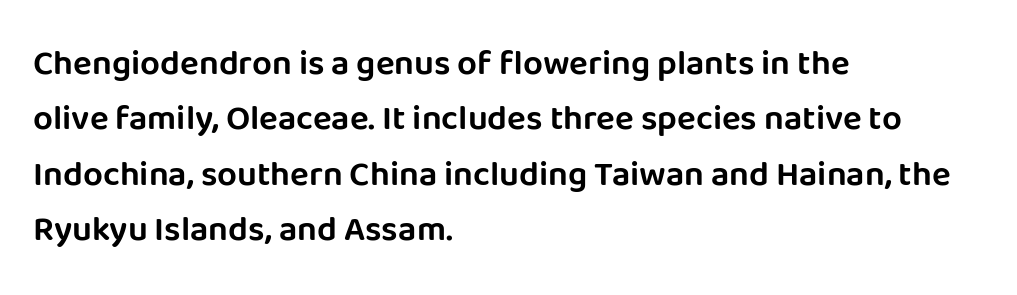
Q: Is the text italic (slanted)? A: No, it is upright.
Q: Is the typeface a serif or a sans-serif typeface? A: Sans-serif.
Q: Is the text underlined? A: No.
Q: How is the paragraph aligned? A: Left-aligned.
Q: Is the spacing between letters normal or unusually wide? A: Normal.
Q: Is the spacing between lines tight, normal or loose? A: Normal.
Q: Width (condensed, normal, or wide)? A: Normal.
Q: Stroke contrast? A: Low.
Q: x-height? A: Large.
Q: Monospaced? A: No.
